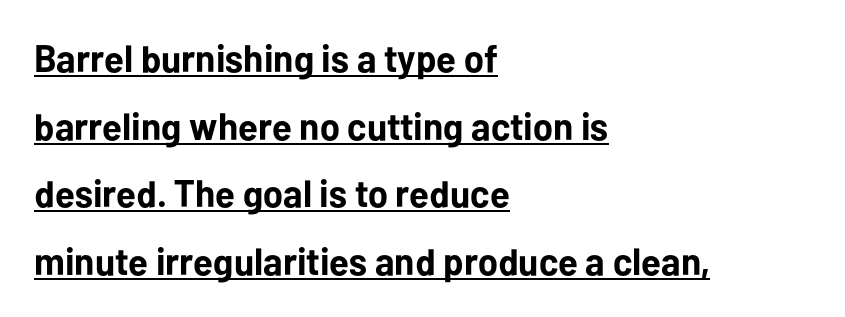
The image shows 38 px bold sans-serif type, upright; set left-aligned, line spacing 1.78x, normal letter spacing, underlined; low stroke contrast and a medium x-height.
